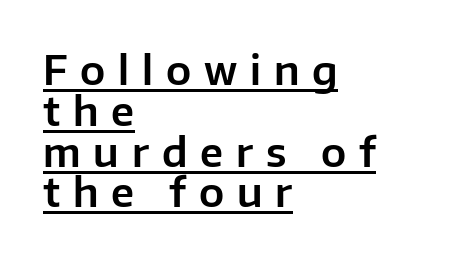
The image shows 40 px sans-serif type, upright; set left-aligned, tight line spacing (1.02x), unusually wide letter spacing (+0.32 em), underlined; low stroke contrast and a medium x-height.
